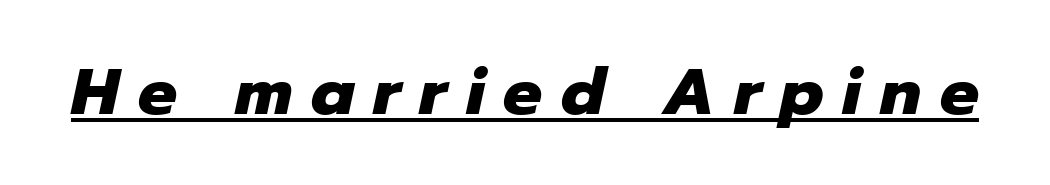
Q: Is the text bold? A: Yes.
Q: Is the text italic (slanted)? A: Yes, it leans right by about 12 degrees.
Q: Is the text underlined? A: Yes.
Q: Is the spacing between letters normal or unusually wide? A: Unusually wide.
Q: Width (condensed, normal, or wide)? A: Normal.
Q: Stroke contrast? A: Low.
Q: x-height? A: Medium.
Q: Monospaced? A: No.
